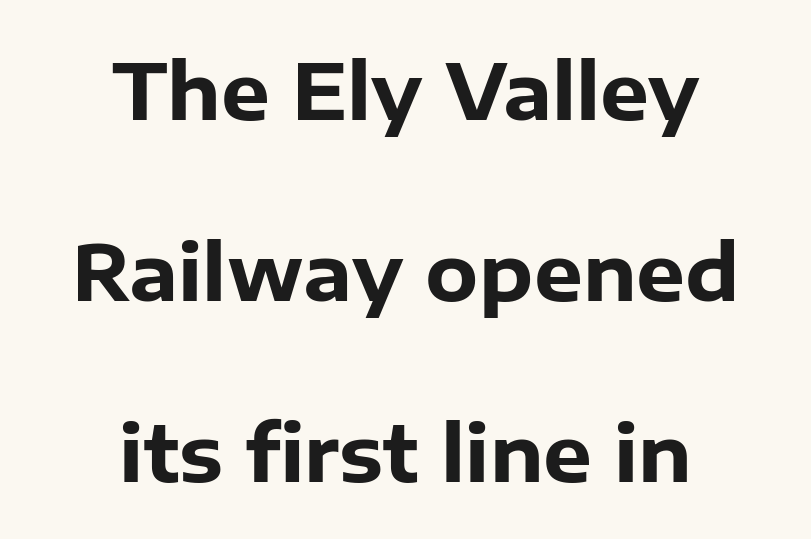
Q: Is the text bold? A: Yes.
Q: Is the text italic (slanted)? A: No, it is upright.
Q: Is the typeface a serif or a sans-serif typeface? A: Sans-serif.
Q: Is the text underlined? A: No.
Q: How is the paragraph aligned? A: Centered.
Q: Is the spacing between letters normal or unusually wide? A: Normal.
Q: Is the spacing between lines tight, normal or loose? A: Loose.
Q: Width (condensed, normal, or wide)? A: Normal.
Q: Stroke contrast? A: Low.
Q: x-height? A: Medium.
Q: Monospaced? A: No.
